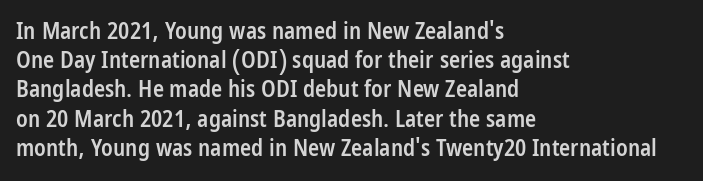
The image shows 23 px text type, upright; set left-aligned, normal line spacing (1.27x), normal letter spacing, not underlined.
